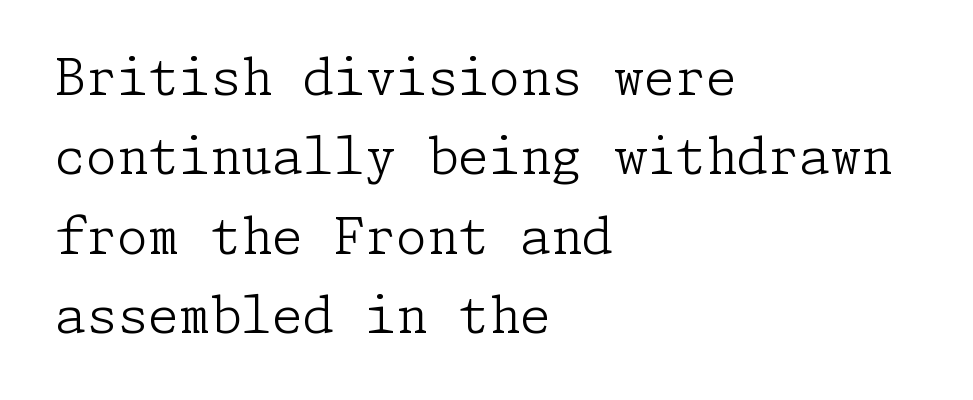
The specimen omits any rule beneath the text block's lines. Vertically, the passage feels balanced, rows spaced as you'd expect. Spacing between characters is what you'd get straight out of the box. Typographically, this falls in the serif category. Weight class: somewhere from thin through regular.
